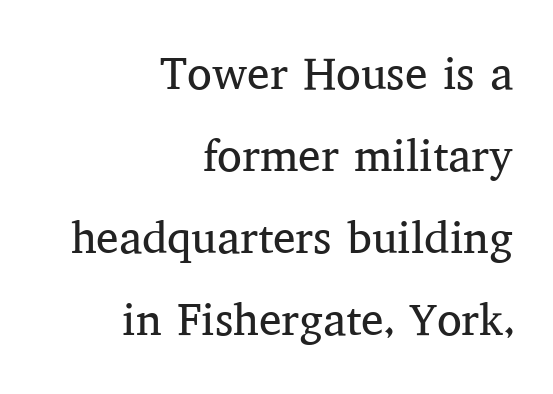
Spacing verdict: proportional, widths tailored to each character. The letters stand upright; this is a roman face. The weight would be labelled regular, book, light, or lighter still. Short note: letters normally spaced. The characters display serif detailing at their extremities.
